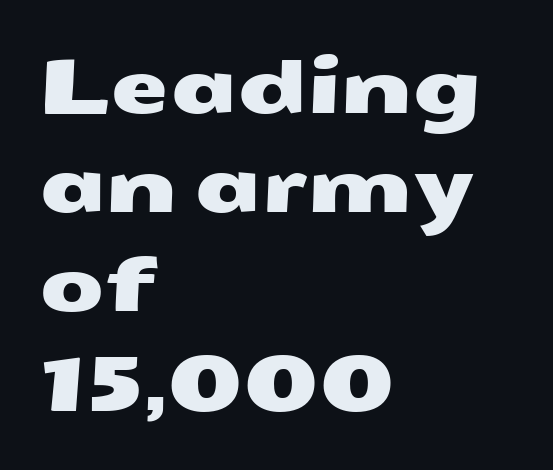
The image shows 75 px wide sans-serif type; set left-aligned, normal line spacing (1.32x), normal letter spacing, not underlined; medium stroke contrast and a medium x-height.
